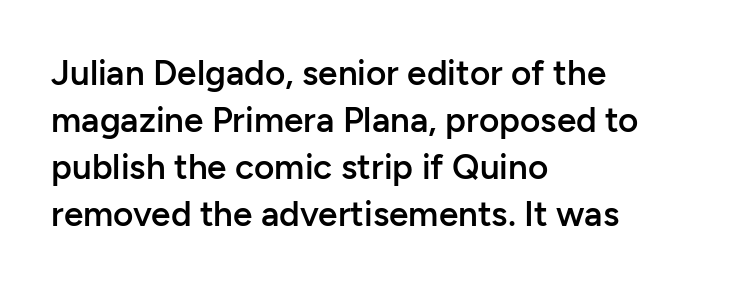
The image shows 35 px semibold sans-serif type, upright; set left-aligned, normal line spacing (1.34x), normal letter spacing, not underlined; low stroke contrast and a medium x-height.
